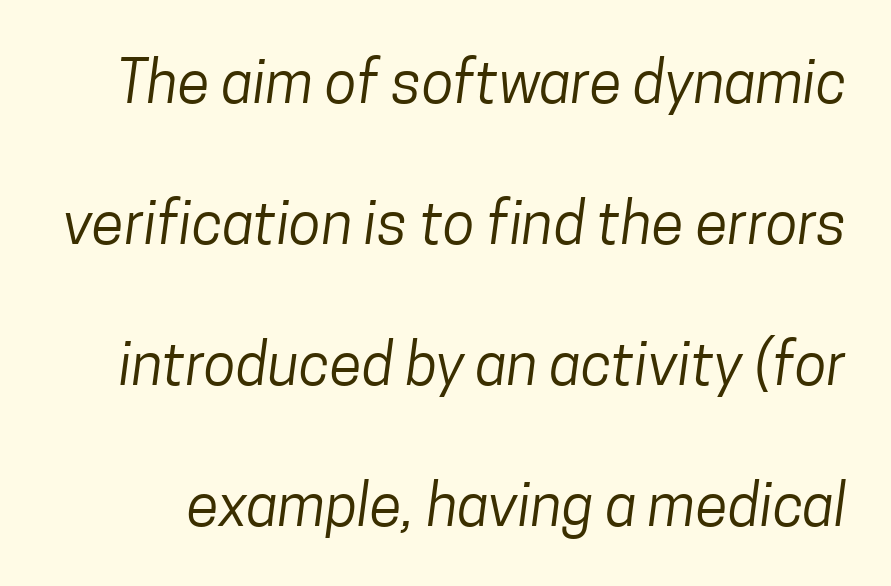
The image shows 59 px regular-weight, condensed sans-serif type; set loose line spacing (2.39x), normal letter spacing, not underlined; low stroke contrast and a medium x-height.
